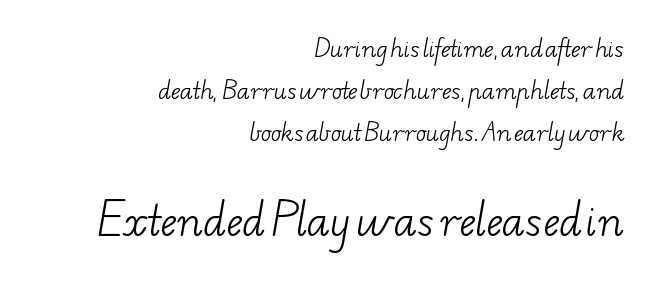
Q: Is the text bold? A: No.
Q: Is the typeface a serif or a sans-serif typeface? A: Serif.
Q: Is the text underlined? A: No.
Q: How is the paragraph aligned? A: Right-aligned.
Q: Is the spacing between letters normal or unusually wide? A: Normal.
Q: Is the spacing between lines tight, normal or loose? A: Loose.
Q: Which block of text is set in a larger size, the first (top) or the second (bottom)? A: The second (bottom) one.
Q: Width (condensed, normal, or wide)? A: Wide.
Q: Stroke contrast? A: Low.
Q: x-height? A: Small.
Q: Monospaced? A: No.
